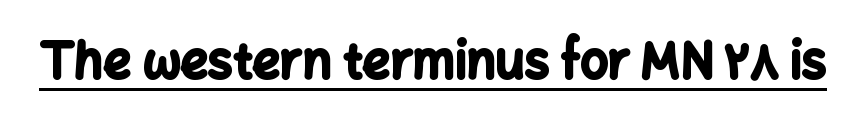
Q: Is the text bold? A: Yes.
Q: Is the text italic (slanted)? A: No, it is upright.
Q: Is the typeface a serif or a sans-serif typeface? A: Sans-serif.
Q: Is the text underlined? A: Yes.
Q: Is the spacing between letters normal or unusually wide? A: Normal.
Q: Width (condensed, normal, or wide)? A: Normal.
Q: Stroke contrast? A: Low.
Q: x-height? A: Medium.
Q: Monospaced? A: No.
